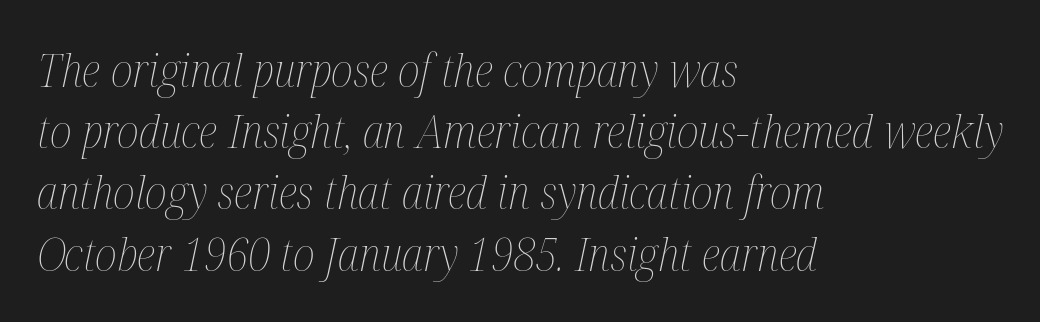
Q: Is the text bold? A: No.
Q: Is the text italic (slanted)? A: Yes, it leans right by about 12 degrees.
Q: Is the text underlined? A: No.
Q: How is the paragraph aligned? A: Left-aligned.
Q: Is the spacing between letters normal or unusually wide? A: Normal.
Q: Is the spacing between lines tight, normal or loose? A: Normal.
Q: Width (condensed, normal, or wide)? A: Condensed.
Q: Stroke contrast? A: Medium.
Q: x-height? A: Medium.
Q: Monospaced? A: No.
